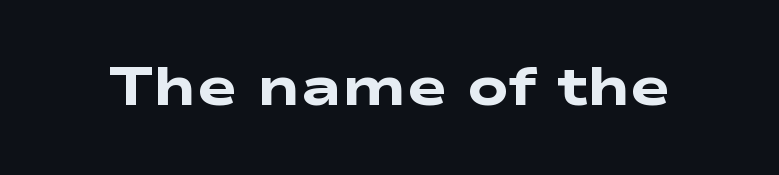
The image shows 54 px heavy, wide sans-serif type; set normal letter spacing, not underlined; low stroke contrast and a medium x-height.
